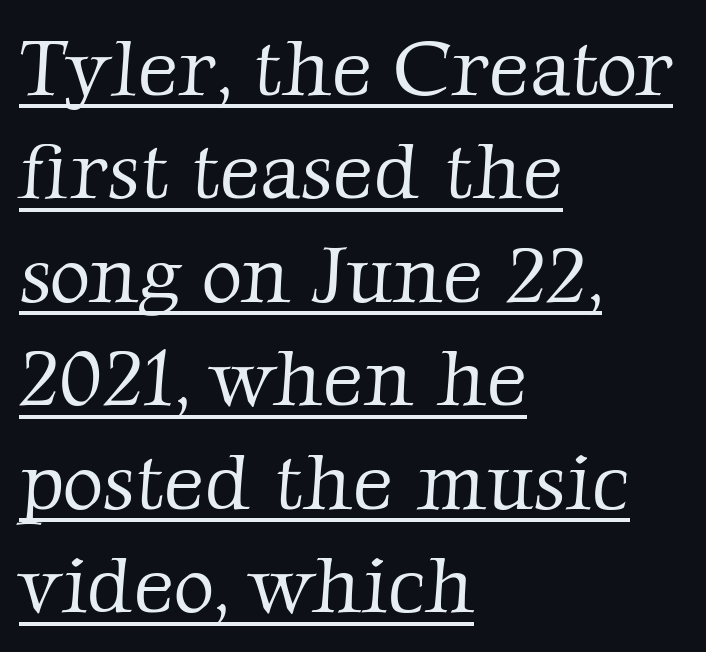
A typesetter would label this face a serif. A continuous stroke trails under the words, as in a hyperlink. The line texture is even and compact thanks to regular tracking. You could not count columns in this text — the font is proportionally spaced. Line spacing here is normal.
